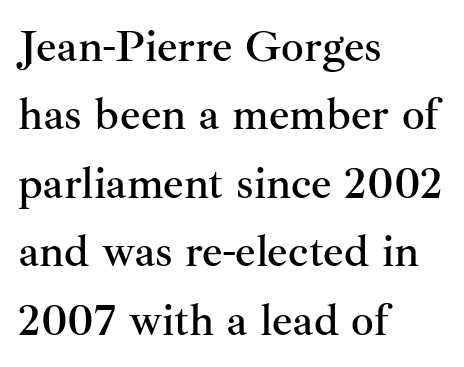
The image shows 45 px serif type, upright; set left-aligned, normal line spacing (1.52x), normal letter spacing, not underlined; medium stroke contrast and a small x-height.
